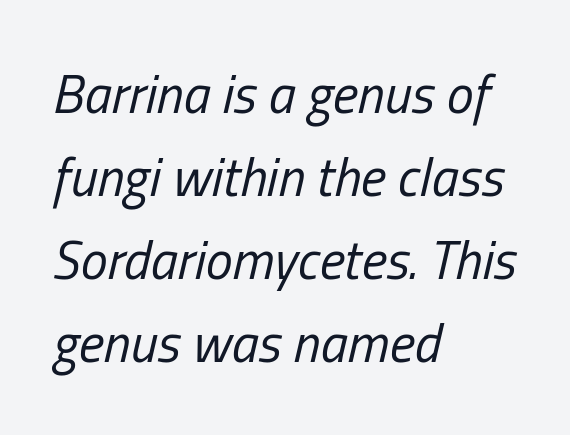
Q: Is the text bold? A: No.
Q: Is the text italic (slanted)? A: Yes, it leans right by about 13 degrees.
Q: Is the text underlined? A: No.
Q: How is the paragraph aligned? A: Left-aligned.
Q: Is the spacing between letters normal or unusually wide? A: Normal.
Q: Is the spacing between lines tight, normal or loose? A: Normal.
Q: Width (condensed, normal, or wide)? A: Condensed.
Q: Stroke contrast? A: Low.
Q: x-height? A: Medium.
Q: Monospaced? A: No.
